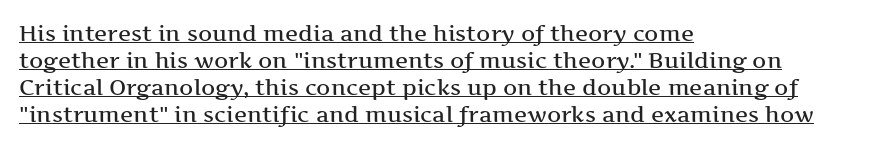
Designer's note — italics off, roman on. Spacing between characters is what you'd get straight out of the box. Left-aligned paragraph, ragged on the right. A baseline rule has been typeset under these characters.
